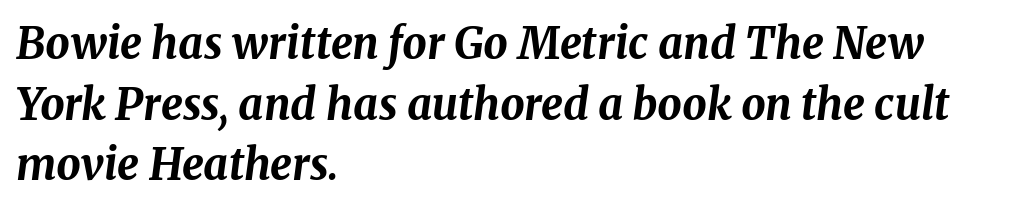
The image shows 43 px bold type, italic (leaning right); set left-aligned, normal line spacing (1.41x), normal letter spacing, not underlined; medium stroke contrast and a medium x-height.
